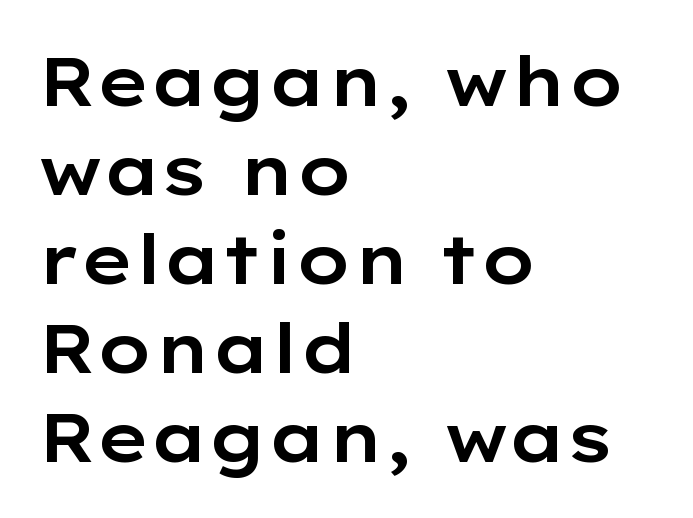
When letters stand straight like this, we call the style roman or upright. The passage is arranged the way most books set body copy — flush left. The gaps between neighbouring characters are ordinary and unremarkable. Glance below the letters and you will spot only blank space. Regarding serifs, this sample does without them.
